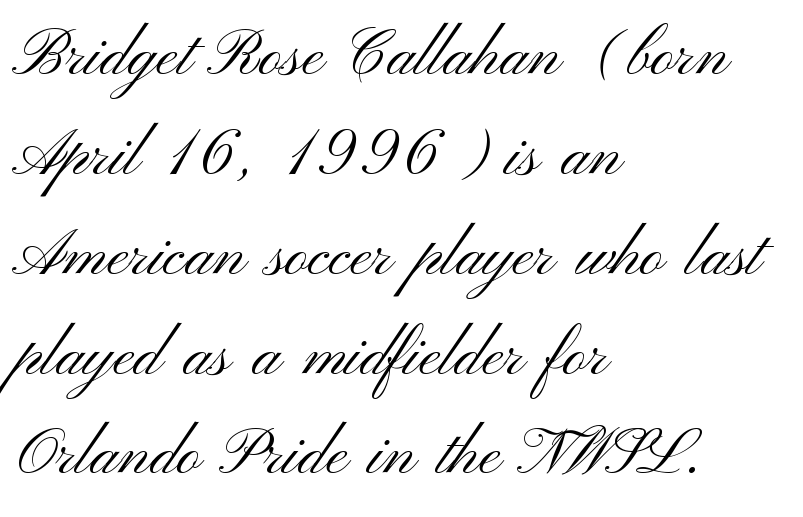
No word sits above an underline. Between one letter and the next there's only the usual sliver of space. Stroke mass is kept to a normal reading level or below. Think of a printed novel: that variable character pitch is what you see here.
